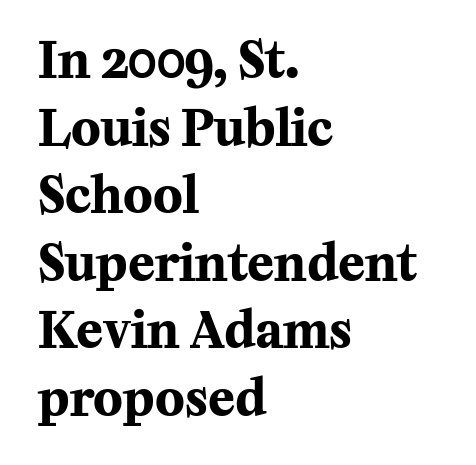
{"serif": "yes", "italic": "no", "bold": "yes", "weight": "bold", "width": "normal", "stroke_contrast": "medium", "x_height": "medium", "monospaced": "no", "underline": "no", "align": "left", "line_spacing": "normal", "line_spacing_ratio": 1.38, "letter_spacing": "normal", "letter_spacing_em": 0.0, "glyph_px": 49}
